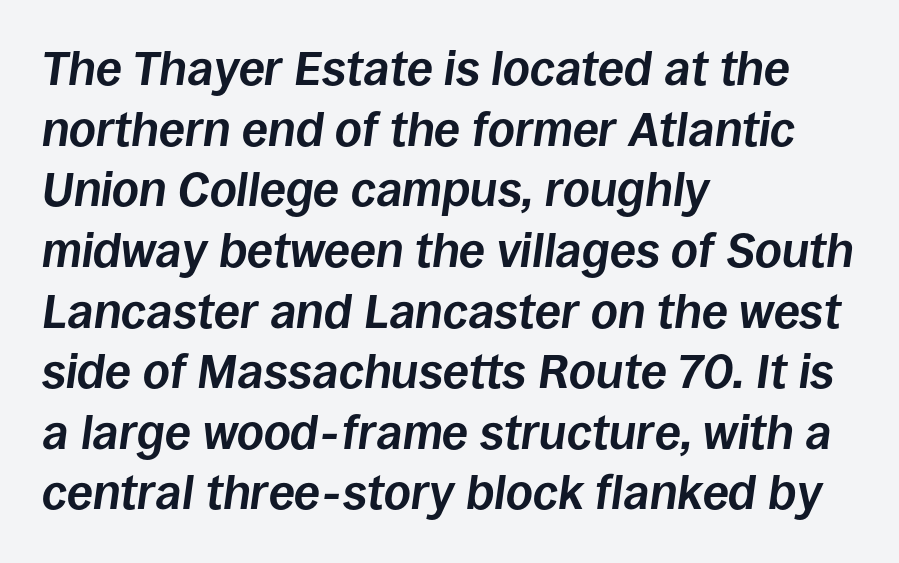
Q: Is the text bold? A: Yes.
Q: Is the text italic (slanted)? A: Yes, it leans right by about 8 degrees.
Q: Is the text underlined? A: No.
Q: How is the paragraph aligned? A: Left-aligned.
Q: Is the spacing between letters normal or unusually wide? A: Normal.
Q: Is the spacing between lines tight, normal or loose? A: Normal.
Q: Width (condensed, normal, or wide)? A: Normal.
Q: Stroke contrast? A: Low.
Q: x-height? A: Large.
Q: Monospaced? A: No.
